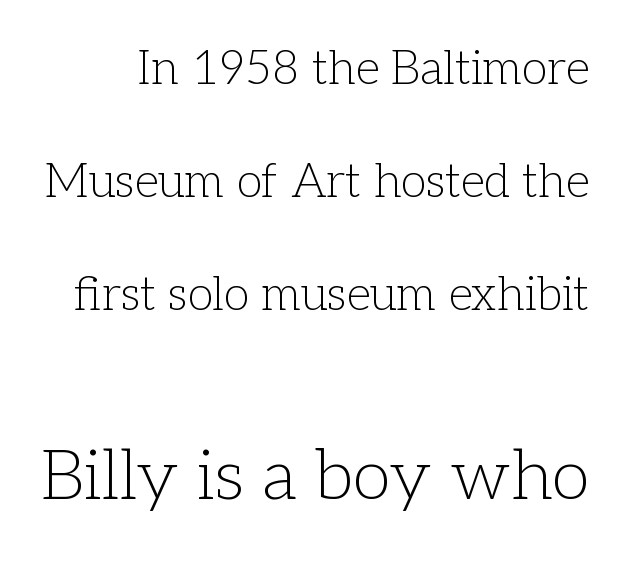
The image shows 70 px light serif type, upright; set loose line spacing (2.4x), normal letter spacing, not underlined; the second (bottom) block is 1.49x larger; low stroke contrast and a medium x-height.
